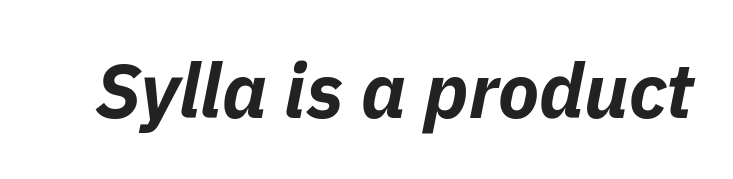
Q: Is the text bold? A: Yes.
Q: Is the text italic (slanted)? A: Yes, it leans right by about 11 degrees.
Q: Is the text underlined? A: No.
Q: Is the spacing between letters normal or unusually wide? A: Normal.
Q: Width (condensed, normal, or wide)? A: Normal.
Q: Stroke contrast? A: Low.
Q: x-height? A: Medium.
Q: Monospaced? A: No.
